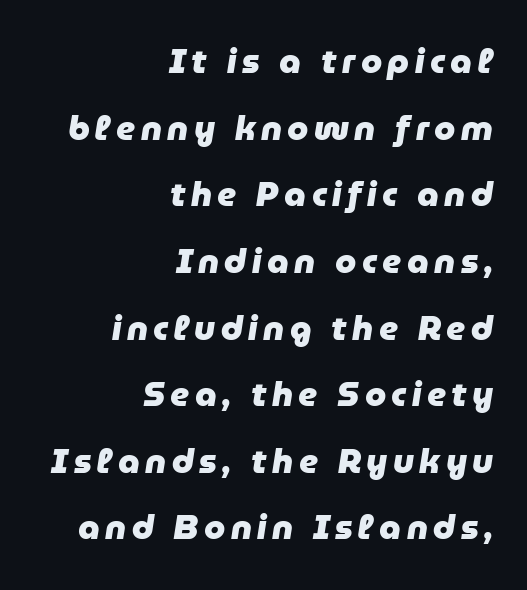
Q: Is the text bold? A: Yes.
Q: Is the text italic (slanted)? A: Yes, it leans right by about 9 degrees.
Q: Is the text underlined? A: No.
Q: How is the paragraph aligned? A: Right-aligned.
Q: Is the spacing between lines tight, normal or loose? A: Loose.
Q: Width (condensed, normal, or wide)? A: Normal.
Q: Stroke contrast? A: Low.
Q: x-height? A: Medium.
Q: Monospaced? A: No.
